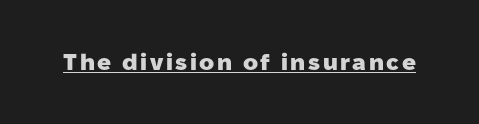
{"italic": "no", "bold": "yes", "underline": "yes", "glyph_px": 23}
